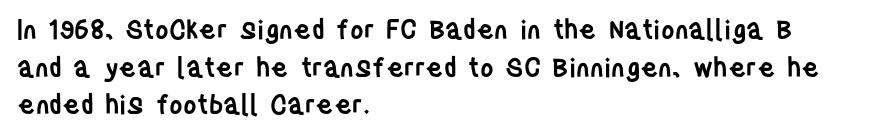
The image shows 26 px text type, upright; set left-aligned, normal line spacing (1.45x), normal letter spacing, not underlined.
